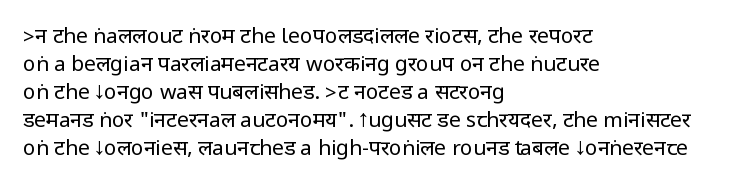
Q: Is the text bold? A: No.
Q: Is the text italic (slanted)? A: No, it is upright.
Q: Is the text underlined? A: No.
Q: How is the paragraph aligned? A: Left-aligned.
Q: Is the spacing between letters normal or unusually wide? A: Normal.
Q: Is the spacing between lines tight, normal or loose? A: Normal.
